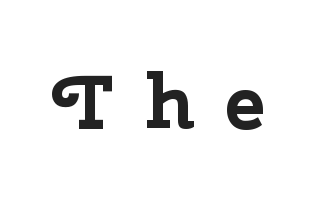
The image shows 77 px bold sans-serif type, upright; set unusually wide letter spacing (+0.39 em), not underlined; low stroke contrast and a medium x-height.
